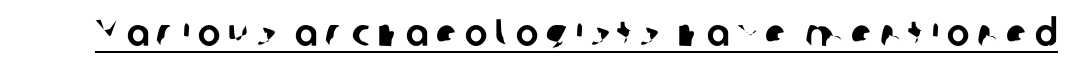
Q: Is the typeface a serif or a sans-serif typeface? A: Sans-serif.
Q: Is the text underlined? A: Yes.
Q: Is the spacing between letters normal or unusually wide? A: Unusually wide.
Q: Width (condensed, normal, or wide)? A: Normal.
Q: Stroke contrast? A: Low.
Q: x-height? A: Medium.
Q: Monospaced? A: No.
